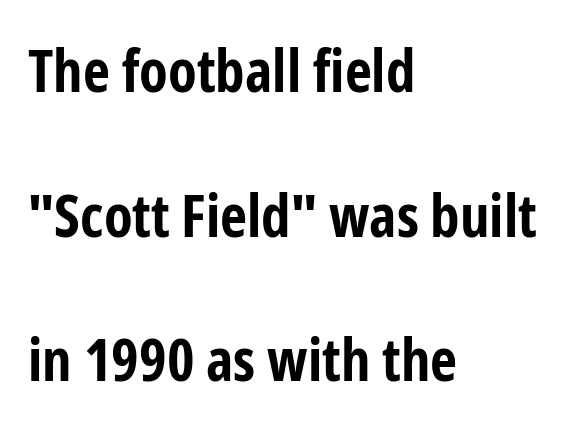
The image shows 59 px bold, condensed sans-serif type, upright; set left-aligned, loose line spacing (2.45x), normal letter spacing, not underlined; low stroke contrast and a medium x-height.
